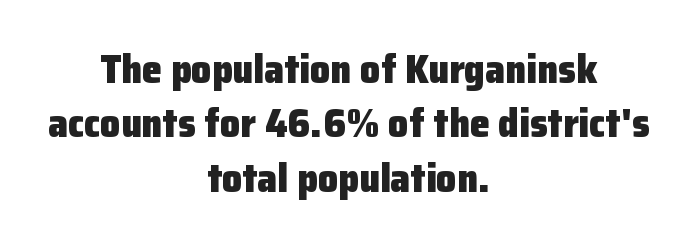
{"serif": "no", "italic": "no", "bold": "yes", "weight": "heavy", "width": "normal", "stroke_contrast": "low", "x_height": "medium", "monospaced": "no", "underline": "no", "align": "center", "line_spacing": "normal", "line_spacing_ratio": 1.36, "letter_spacing": "normal", "letter_spacing_em": 0.0, "glyph_px": 40}
